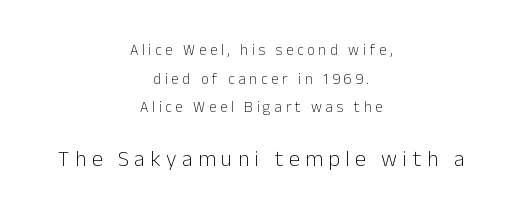
{"italic": "no", "bold": "no", "underline": "no", "align": "center", "line_spacing": "loose", "line_spacing_ratio": 1.91, "letter_spacing": "wide", "letter_spacing_em": 0.25, "larger_block": "second", "size_ratio": 1.47, "glyph_px": 22}
